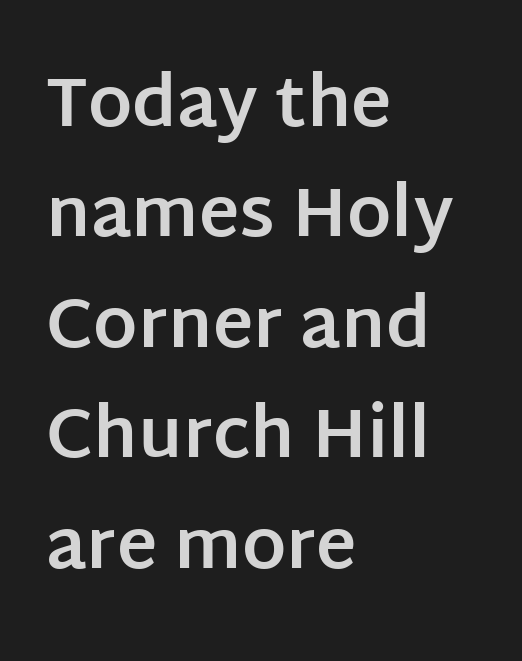
{"serif": "no", "italic": "no", "bold": "yes", "weight": "bold", "width": "normal", "stroke_contrast": "low", "x_height": "large", "monospaced": "no", "underline": "no", "align": "left", "line_spacing": "normal", "line_spacing_ratio": 1.6, "letter_spacing": "normal", "letter_spacing_em": 0.0, "glyph_px": 69}
